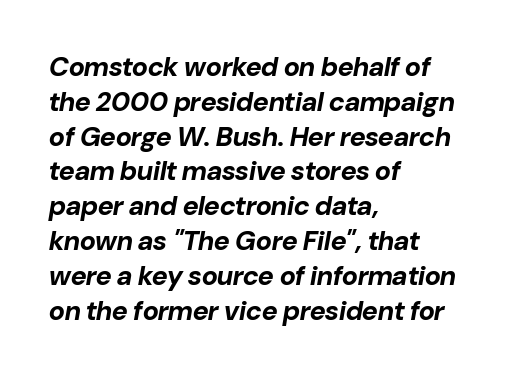
You could call the tracking neutral — neither tight nor loose. If you drew a ruler down the left edge, every line would touch it. As a designer I'd log this as weight 700, bold. Beneath every word, the page is bare. Designer's note — italics engaged.
